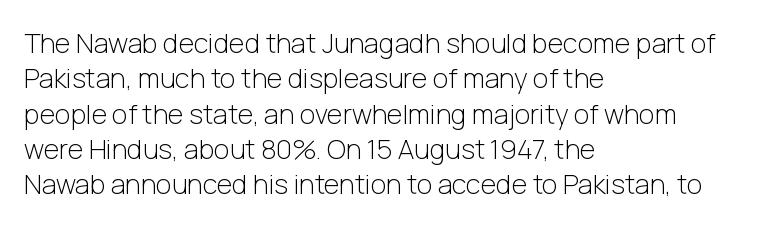
Q: Is the text bold? A: No.
Q: Is the text italic (slanted)? A: No, it is upright.
Q: Is the text underlined? A: No.
Q: How is the paragraph aligned? A: Left-aligned.
Q: Is the spacing between letters normal or unusually wide? A: Normal.
Q: Is the spacing between lines tight, normal or loose? A: Normal.
